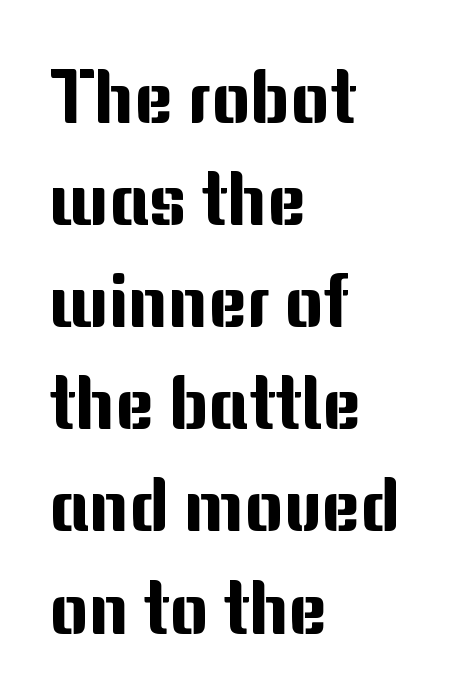
The image shows 74 px sans-serif type, upright; set left-aligned, normal line spacing (1.38x), normal letter spacing, not underlined; medium stroke contrast and a medium x-height.
